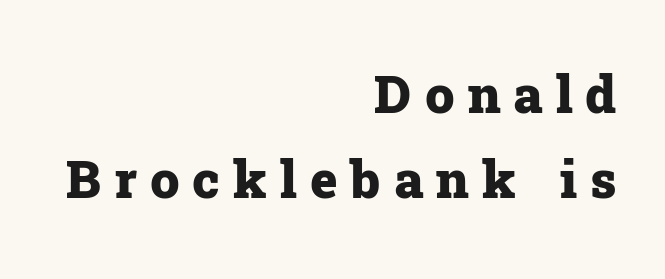
The image shows 52 px heavy serif type, upright; set right-aligned, normal line spacing (1.64x), unusually wide letter spacing (+0.25 em), not underlined; low stroke contrast and a medium x-height.
